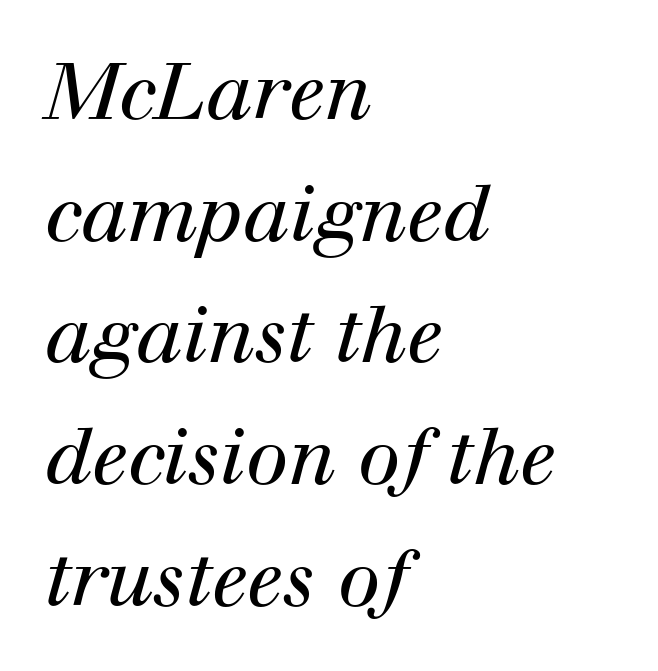
The image shows 77 px regular-weight serif type, italic (leaning right); set left-aligned, normal line spacing (1.58x), normal letter spacing, not underlined; high stroke contrast and a medium x-height.
